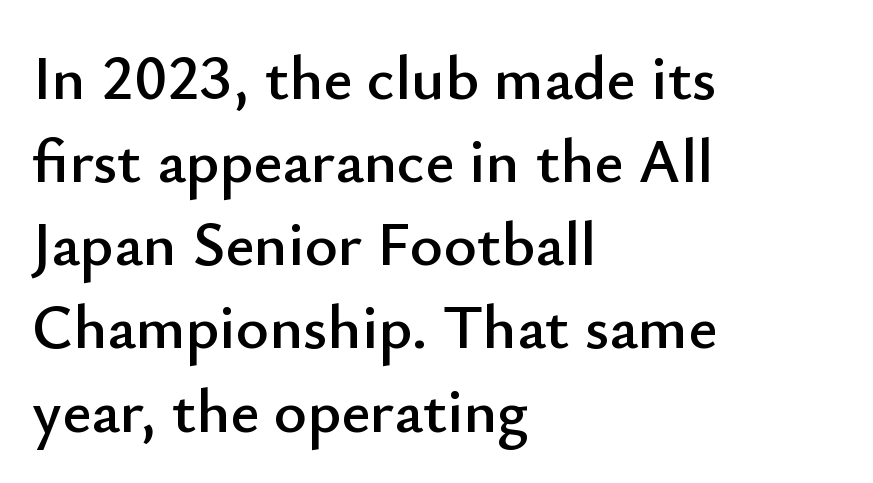
{"serif": "no", "italic": "no", "width": "normal", "stroke_contrast": "low", "x_height": "small", "monospaced": "no", "underline": "no", "align": "left", "line_spacing": "normal", "line_spacing_ratio": 1.32, "letter_spacing": "normal", "letter_spacing_em": 0.0, "glyph_px": 63}
